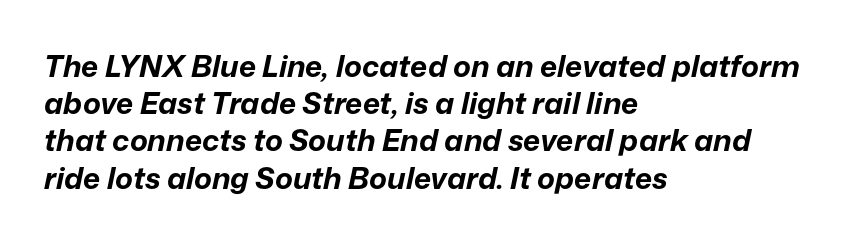
Q: Is the text bold? A: Yes.
Q: Is the text italic (slanted)? A: Yes, it leans right by about 12 degrees.
Q: Is the text underlined? A: No.
Q: How is the paragraph aligned? A: Left-aligned.
Q: Is the spacing between letters normal or unusually wide? A: Normal.
Q: Width (condensed, normal, or wide)? A: Normal.
Q: Stroke contrast? A: Low.
Q: x-height? A: Medium.
Q: Monospaced? A: No.
